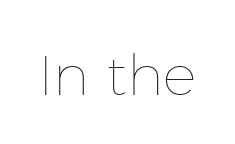
The image shows 56 px thin type, upright; set normal letter spacing, not underlined; low stroke contrast and a medium x-height.
